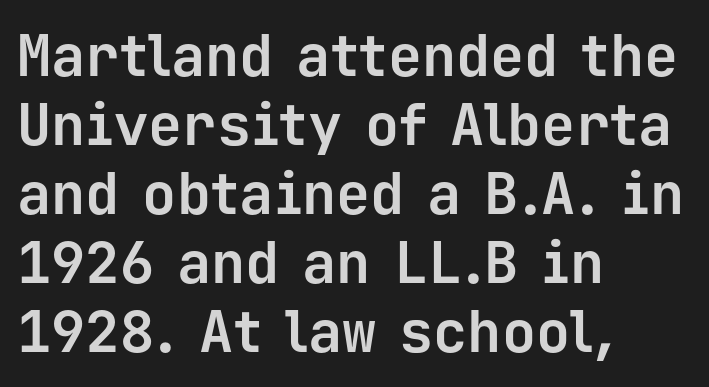
The image shows 57 px bold sans-serif type, upright, monospaced; set left-aligned, line spacing 1.21x, normal letter spacing, not underlined; low stroke contrast and a medium x-height.
